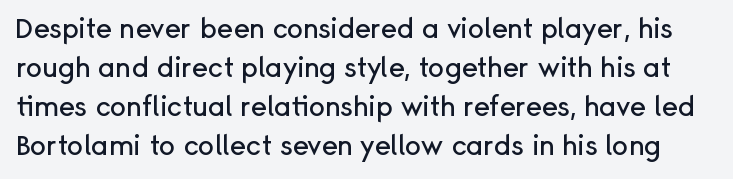
{"italic": "no", "underline": "no", "line_spacing": "normal", "line_spacing_ratio": 1.45, "letter_spacing": "normal", "letter_spacing_em": 0.0, "glyph_px": 27}
